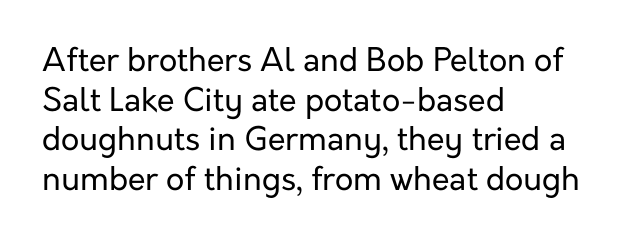
Heft: none added — not bold. A typesetter would mark this as roman, not italic. I'd call this a sans setting — the letters go barefoot. The paragraph has a hard left edge and a soft right edge.
